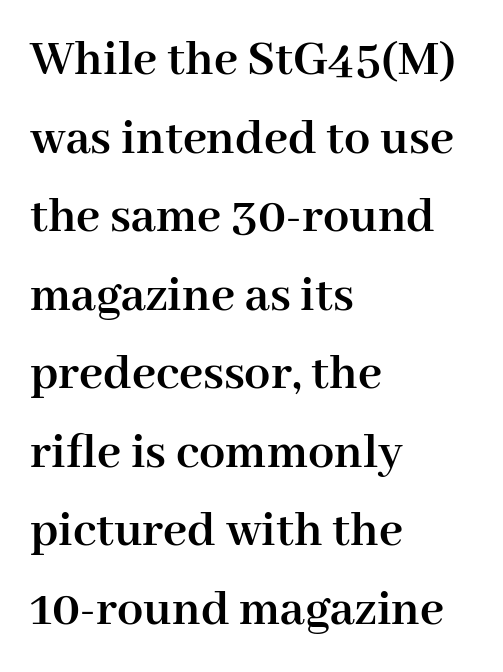
Q: Is the text bold? A: Yes.
Q: Is the text italic (slanted)? A: No, it is upright.
Q: Is the typeface a serif or a sans-serif typeface? A: Serif.
Q: Is the text underlined? A: No.
Q: How is the paragraph aligned? A: Left-aligned.
Q: Is the spacing between letters normal or unusually wide? A: Normal.
Q: Is the spacing between lines tight, normal or loose? A: Normal.
Q: Width (condensed, normal, or wide)? A: Normal.
Q: Stroke contrast? A: High.
Q: x-height? A: Medium.
Q: Monospaced? A: No.
